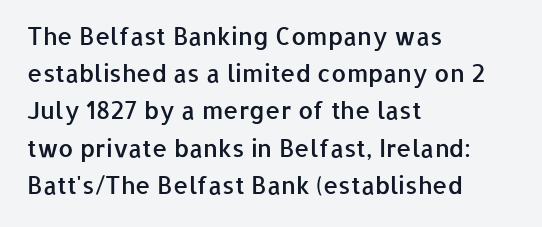
The image shows 24 px text type, upright; set left-aligned, normal line spacing (1.55x), normal letter spacing, not underlined.
